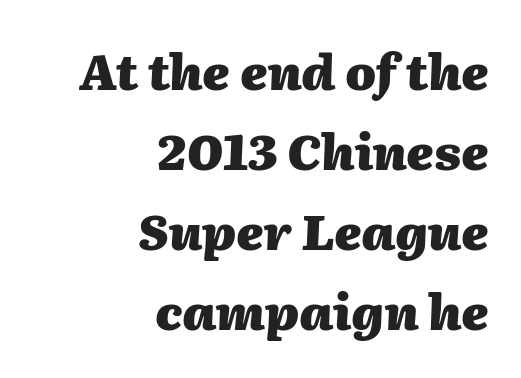
Q: Is the text bold? A: Yes.
Q: Is the text italic (slanted)? A: Yes, it leans right by about 2 degrees.
Q: Is the text underlined? A: No.
Q: How is the paragraph aligned? A: Right-aligned.
Q: Is the spacing between letters normal or unusually wide? A: Normal.
Q: Is the spacing between lines tight, normal or loose? A: Normal.
Q: Width (condensed, normal, or wide)? A: Normal.
Q: Stroke contrast? A: Medium.
Q: x-height? A: Medium.
Q: Monospaced? A: No.
